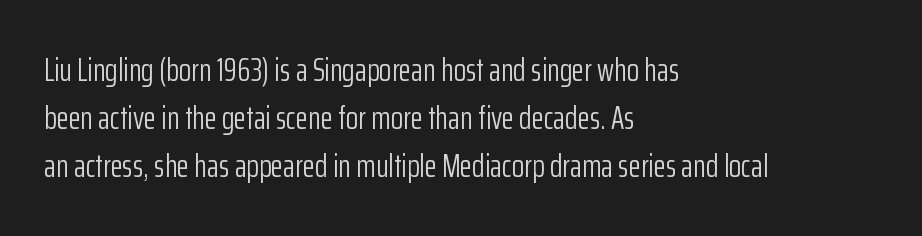
The image shows 32 px light, condensed sans-serif type, upright; set left-aligned, normal line spacing (1.5x), normal letter spacing, not underlined; low stroke contrast and a medium x-height.
